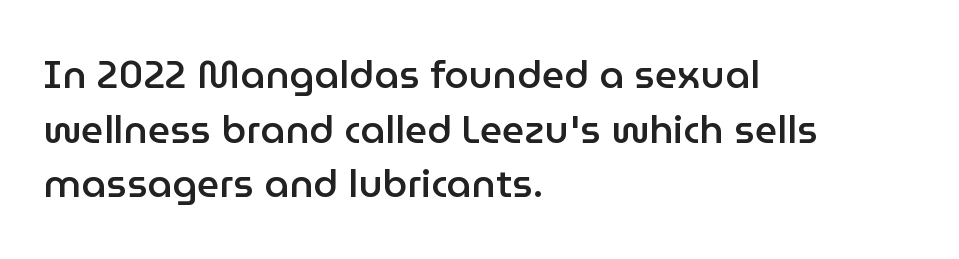
{"serif": "no", "italic": "no", "bold": "semi", "weight": "semibold", "width": "normal", "stroke_contrast": "low", "x_height": "medium", "monospaced": "no", "underline": "no", "align": "left", "line_spacing": "normal", "line_spacing_ratio": 1.4, "letter_spacing": "normal", "letter_spacing_em": 0.0, "glyph_px": 39}
